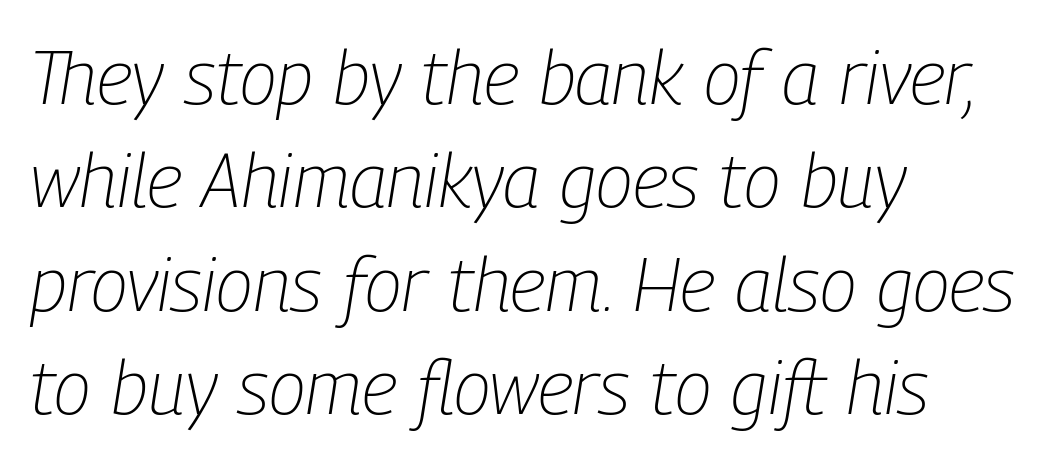
The passage shown is not underscored anywhere. These lines were composed using italics. Here the designer chose a conventional face with non-uniform glyph widths. Does extra space separate the letters? No, they use regular spacing. Successive baselines arrive at the customary interval.
